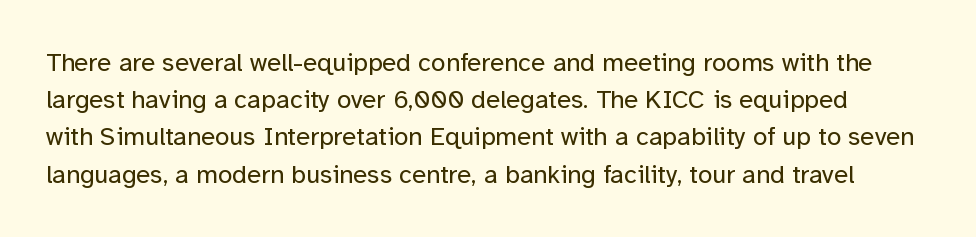
Q: Is the text bold? A: No.
Q: Is the text italic (slanted)? A: No, it is upright.
Q: Is the text underlined? A: No.
Q: Is the spacing between letters normal or unusually wide? A: Normal.
Q: Is the spacing between lines tight, normal or loose? A: Normal.
